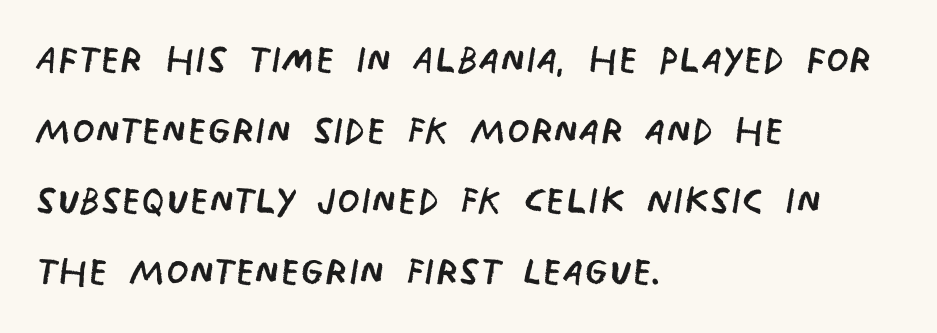
The image shows 52 px regular-weight, condensed sans-serif type; set left-aligned, normal line spacing (1.36x), normal letter spacing, not underlined; low stroke contrast and a large x-height.
